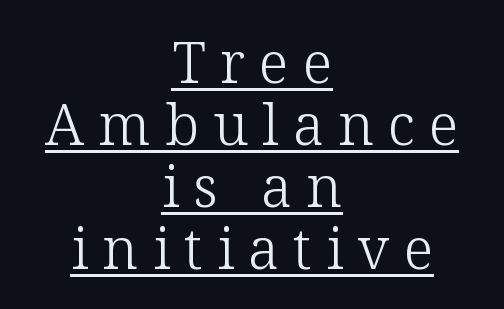
The image shows 57 px light serif type, upright; set centered, tight line spacing (1.09x), unusually wide letter spacing (+0.25 em), underlined; low stroke contrast and a medium x-height.
